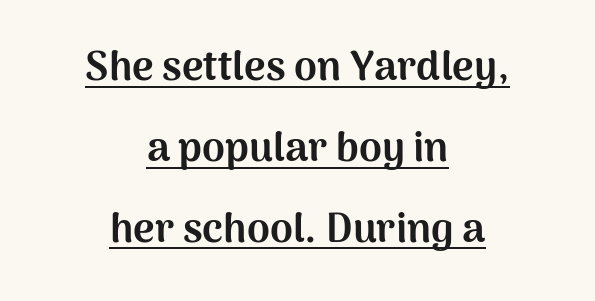
Q: Is the text bold? A: Yes.
Q: Is the text italic (slanted)? A: No, it is upright.
Q: Is the typeface a serif or a sans-serif typeface? A: Sans-serif.
Q: Is the text underlined? A: Yes.
Q: How is the paragraph aligned? A: Centered.
Q: Is the spacing between letters normal or unusually wide? A: Normal.
Q: Is the spacing between lines tight, normal or loose? A: Loose.
Q: Width (condensed, normal, or wide)? A: Normal.
Q: Stroke contrast? A: Medium.
Q: x-height? A: Medium.
Q: Monospaced? A: No.
